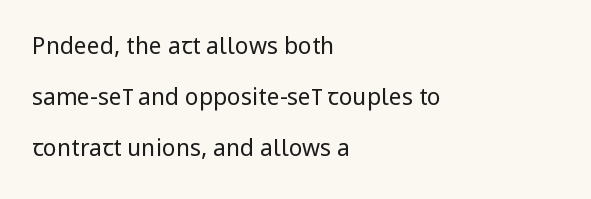
The image shows 23 px text type, upright; set left-aligned, loose line spacing (2.22x), normal letter spacing, not underlined.
